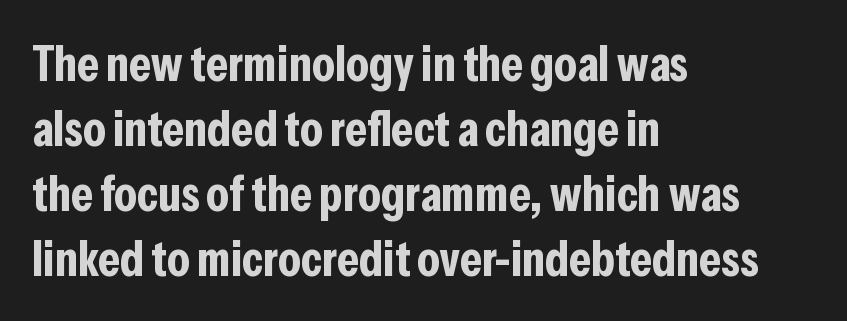
Upright lettering throughout. The horizontal fit of the characters is conventional and even. A classic flush-left, rag-right setting is used for this passage. Nobody drew a line under any word here.
